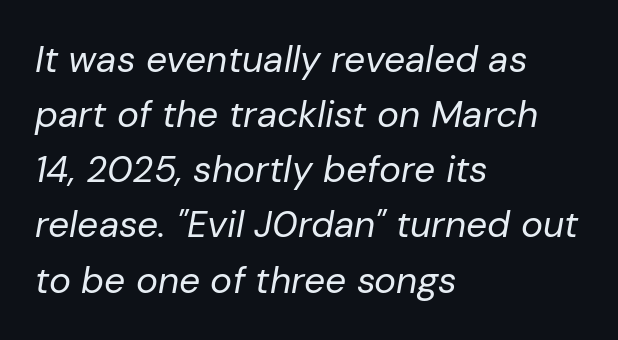
Q: Is the text bold? A: No.
Q: Is the text italic (slanted)? A: Yes, it leans right by about 10 degrees.
Q: Is the text underlined? A: No.
Q: How is the paragraph aligned? A: Left-aligned.
Q: Is the spacing between letters normal or unusually wide? A: Normal.
Q: Is the spacing between lines tight, normal or loose? A: Normal.
Q: Width (condensed, normal, or wide)? A: Normal.
Q: Stroke contrast? A: Low.
Q: x-height? A: Medium.
Q: Monospaced? A: No.
